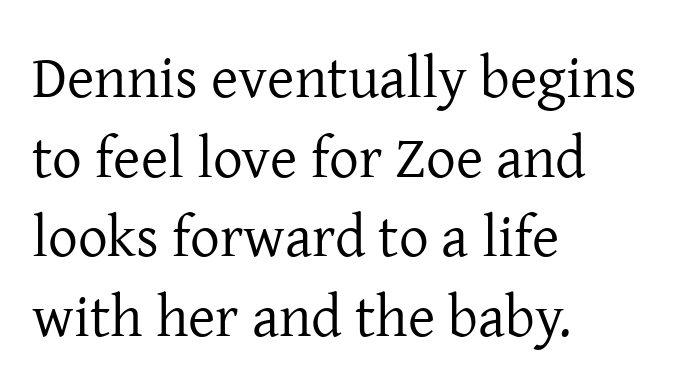
Classification — serif. The designer left line spacing at the default. Each word holds together tightly as a unit, with standard inter-letter gaps. Anything drawn beneath the words? Only blank space.
